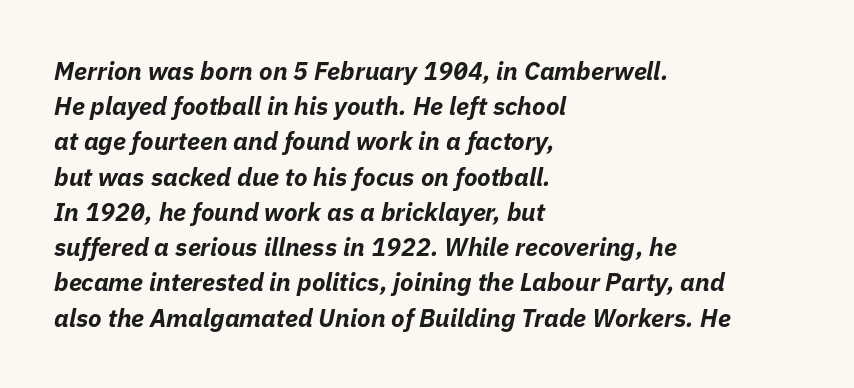
Q: Is the text bold? A: Yes.
Q: Is the text italic (slanted)? A: Yes, it leans right by about 11 degrees.
Q: Is the text underlined? A: No.
Q: How is the paragraph aligned? A: Left-aligned.
Q: Is the spacing between letters normal or unusually wide? A: Normal.
Q: Is the spacing between lines tight, normal or loose? A: Normal.
